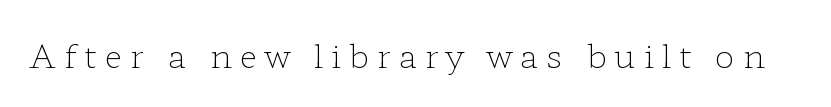
{"serif": "yes", "italic": "no", "bold": "no", "weight": "light", "width": "wide", "stroke_contrast": "low", "x_height": "medium", "monospaced": "no", "underline": "no", "letter_spacing": "wide", "letter_spacing_em": 0.24, "glyph_px": 33}
